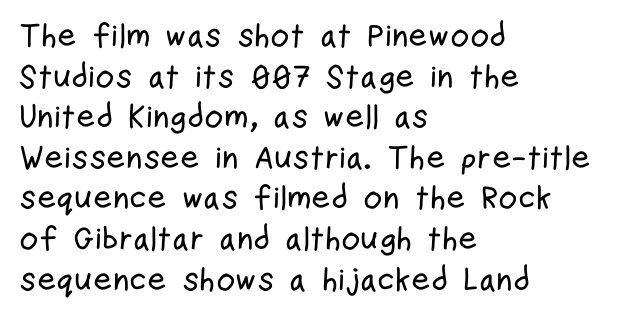
The image shows 33 px condensed sans-serif type, upright; set left-aligned, line spacing 1.23x, normal letter spacing, not underlined; low stroke contrast and a medium x-height.
